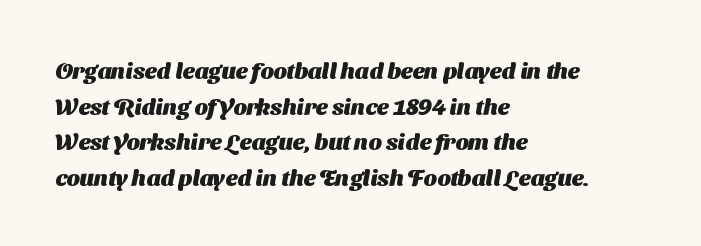
The image shows 23 px bold type; set left-aligned, normal line spacing (1.55x), normal letter spacing, not underlined.
